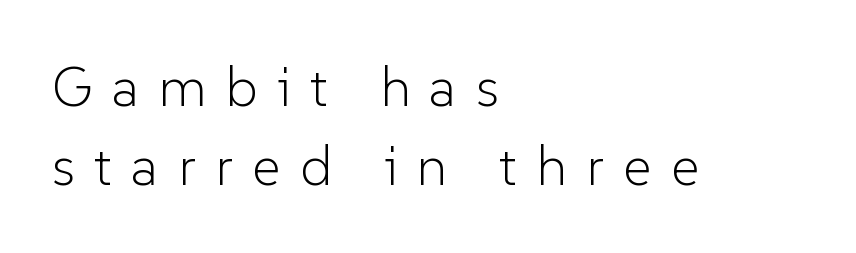
The type family on display is of the sans-serif kind. Here the glyphs are tracked loosely, breaking word shapes into spaced letters. Descenders are the only things crossing below the line. Character widths vary here, with narrow letters taking less room than wide ones. The specimen reads as upright at a glance. Layout note: lines flush left.
